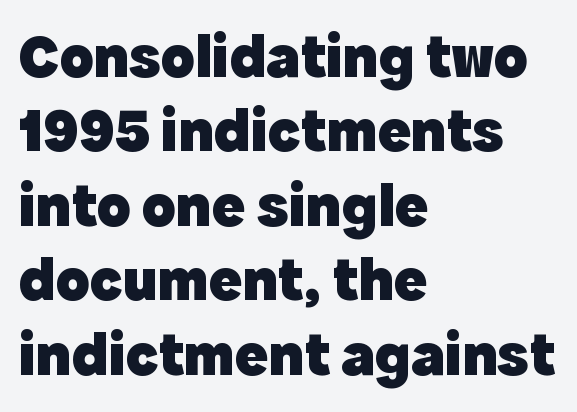
Where is the straight margin? On the left. Ascenders rise straight up at ninety degrees. A typesetter would call this zero additional tracking. The space beneath each line is pristine and unruled.
